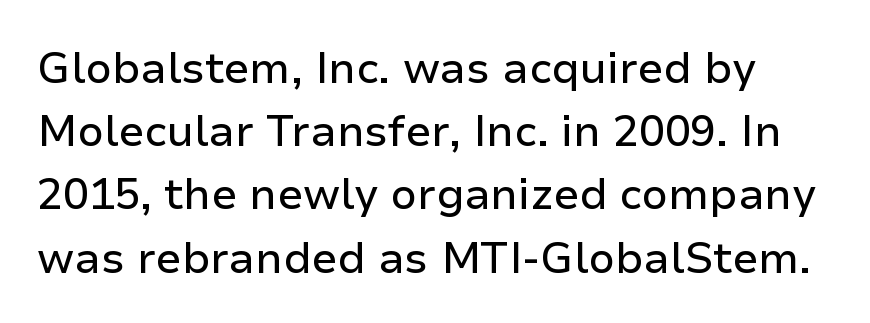
Q: Is the text italic (slanted)? A: No, it is upright.
Q: Is the typeface a serif or a sans-serif typeface? A: Sans-serif.
Q: Is the text underlined? A: No.
Q: Is the spacing between letters normal or unusually wide? A: Normal.
Q: Is the spacing between lines tight, normal or loose? A: Normal.
Q: Width (condensed, normal, or wide)? A: Normal.
Q: Stroke contrast? A: Low.
Q: x-height? A: Medium.
Q: Monospaced? A: No.
